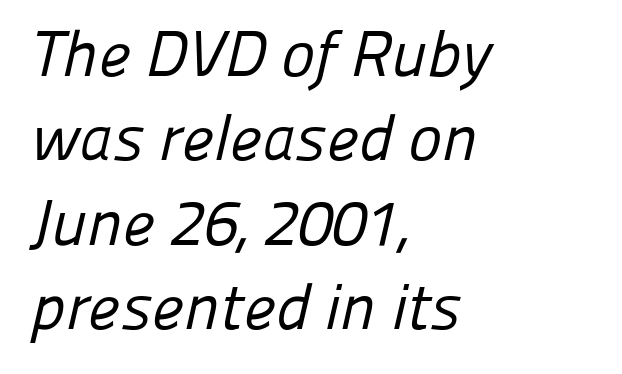
The image shows 64 px regular-weight sans-serif type; set left-aligned, normal line spacing (1.32x), normal letter spacing, not underlined; low stroke contrast and a medium x-height.
